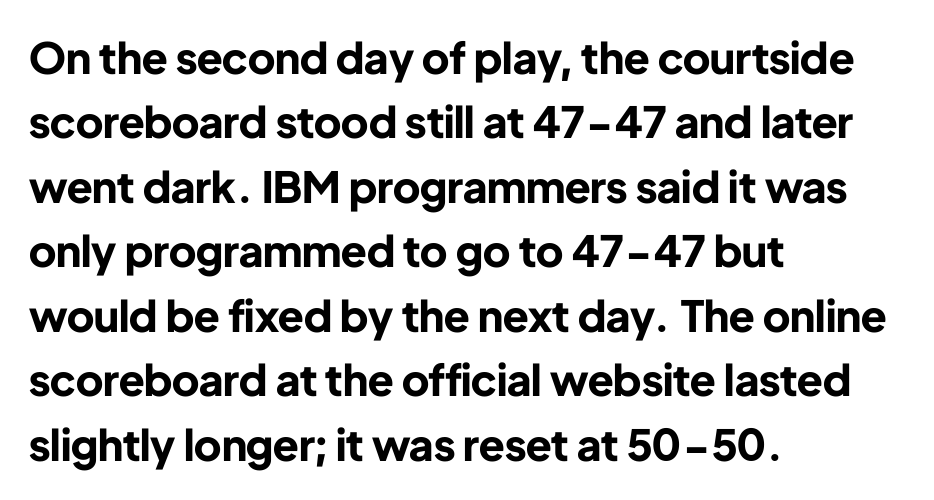
Note: no serifs on the glyphs. Rows of type keep a routine distance in the vertical direction. Every stem runs plumb, perpendicular to the baseline. The sample has been set heavy, in full bold. Underlining? Definitely not there. Here the designer chose a conventional face with non-uniform glyph widths.
